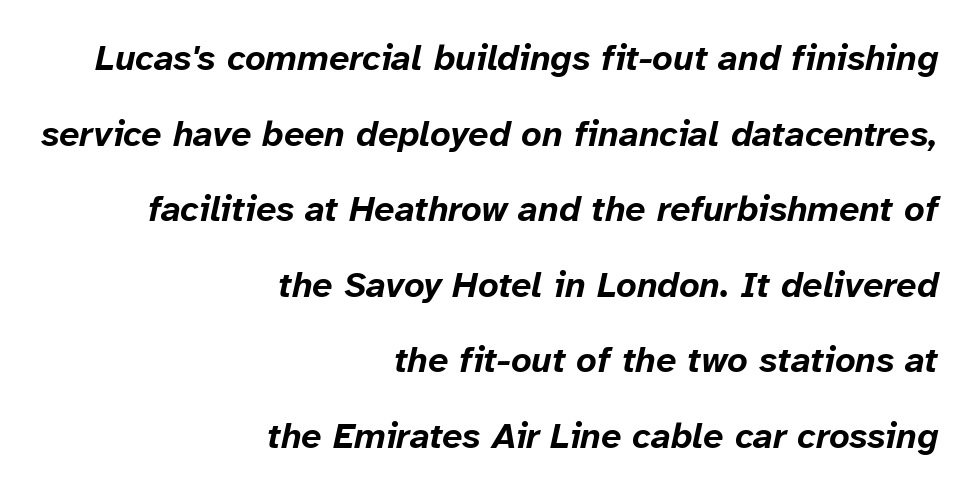
The image shows 36 px bold type, italic (leaning right); set right-aligned, loose line spacing (2.1x), normal letter spacing, not underlined; low stroke contrast and a medium x-height.
